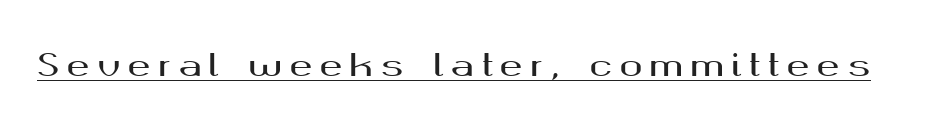
The image shows 31 px wide sans-serif type, upright; set unusually wide letter spacing (+0.23 em), underlined; medium stroke contrast and a medium x-height.
